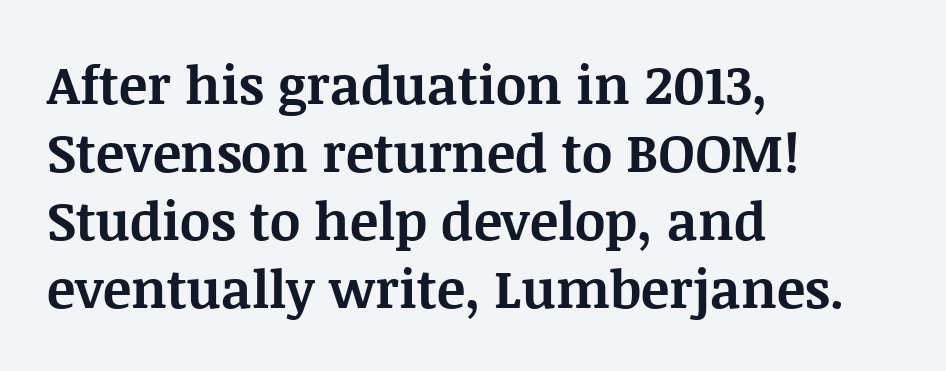
Q: Is the text bold? A: Yes.
Q: Is the text italic (slanted)? A: No, it is upright.
Q: Is the typeface a serif or a sans-serif typeface? A: Serif.
Q: Is the text underlined? A: No.
Q: How is the paragraph aligned? A: Left-aligned.
Q: Is the spacing between letters normal or unusually wide? A: Normal.
Q: Is the spacing between lines tight, normal or loose? A: Normal.
Q: Width (condensed, normal, or wide)? A: Normal.
Q: Stroke contrast? A: Medium.
Q: x-height? A: Large.
Q: Monospaced? A: No.
